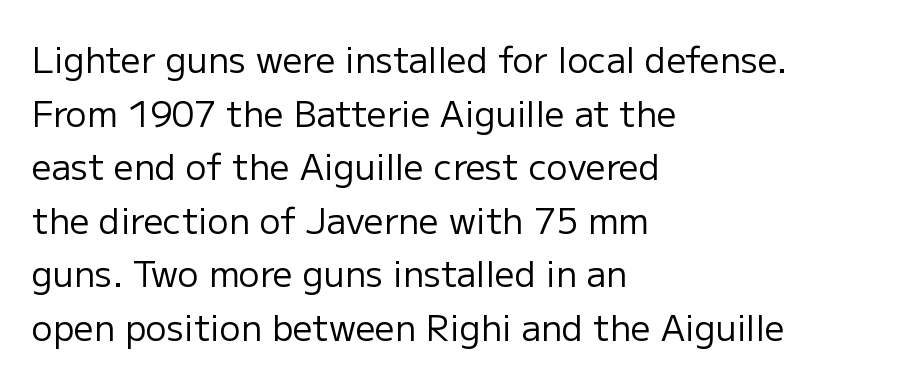
No chunkiness to these letters — they're not bold. The space beneath each line is pristine and unruled. Horizontally, the lines are justified to the leading edge only. The letters sit at their default tracking, neither squeezed nor spread.
